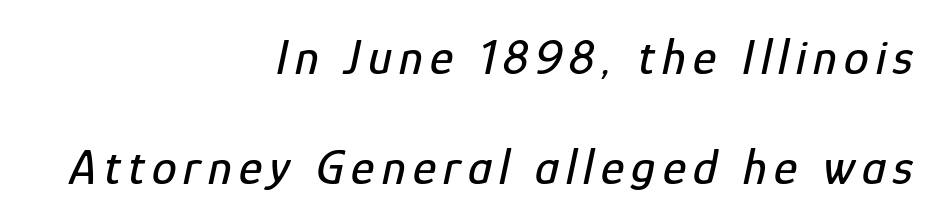
Q: Is the text italic (slanted)? A: Yes, it leans right by about 12 degrees.
Q: Is the text underlined? A: No.
Q: How is the paragraph aligned? A: Right-aligned.
Q: Is the spacing between lines tight, normal or loose? A: Loose.
Q: Width (condensed, normal, or wide)? A: Condensed.
Q: Stroke contrast? A: Low.
Q: x-height? A: Medium.
Q: Monospaced? A: No.
